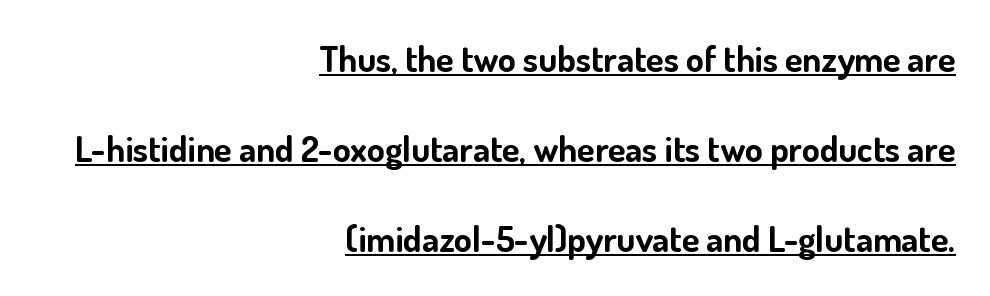
Q: Is the text bold? A: Yes.
Q: Is the text italic (slanted)? A: No, it is upright.
Q: Is the typeface a serif or a sans-serif typeface? A: Sans-serif.
Q: Is the text underlined? A: Yes.
Q: How is the paragraph aligned? A: Right-aligned.
Q: Is the spacing between letters normal or unusually wide? A: Normal.
Q: Is the spacing between lines tight, normal or loose? A: Loose.
Q: Width (condensed, normal, or wide)? A: Normal.
Q: Stroke contrast? A: Low.
Q: x-height? A: Small.
Q: Monospaced? A: No.
